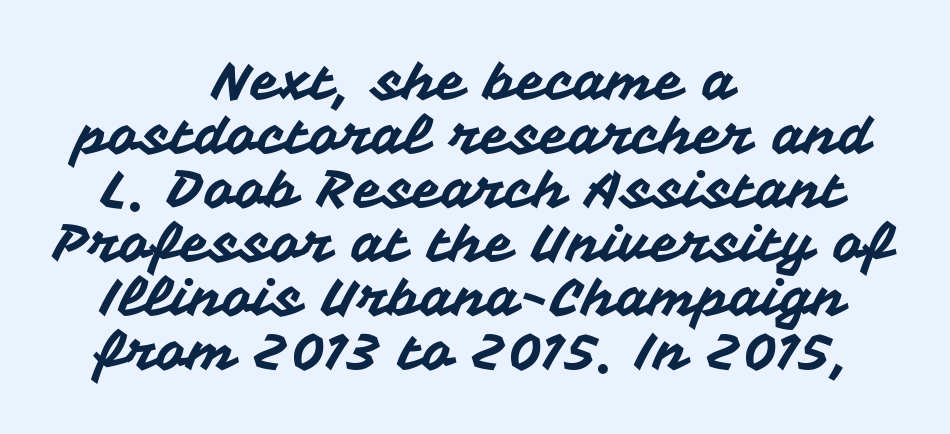
Q: Is the text italic (slanted)? A: Yes.
Q: Is the typeface a serif or a sans-serif typeface? A: Sans-serif.
Q: Is the text underlined? A: No.
Q: How is the paragraph aligned? A: Centered.
Q: Is the spacing between letters normal or unusually wide? A: Normal.
Q: Is the spacing between lines tight, normal or loose? A: Tight.
Q: Width (condensed, normal, or wide)? A: Normal.
Q: Stroke contrast? A: Medium.
Q: x-height? A: Medium.
Q: Monospaced? A: No.
